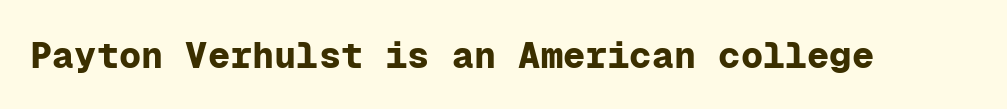
Q: Is the text bold? A: Yes.
Q: Is the text italic (slanted)? A: No, it is upright.
Q: Is the typeface a serif or a sans-serif typeface? A: Sans-serif.
Q: Is the text underlined? A: No.
Q: Is the spacing between letters normal or unusually wide? A: Normal.
Q: Width (condensed, normal, or wide)? A: Normal.
Q: Stroke contrast? A: Low.
Q: x-height? A: Medium.
Q: Monospaced? A: Yes.
